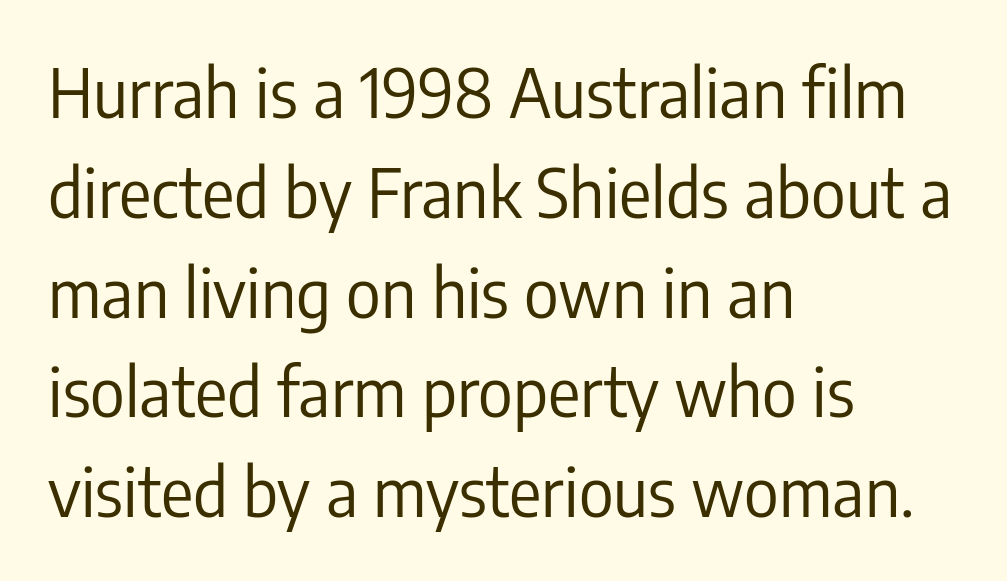
The image shows 67 px regular-weight, condensed sans-serif type, upright; set left-aligned, normal line spacing (1.49x), normal letter spacing, not underlined; low stroke contrast and a medium x-height.
